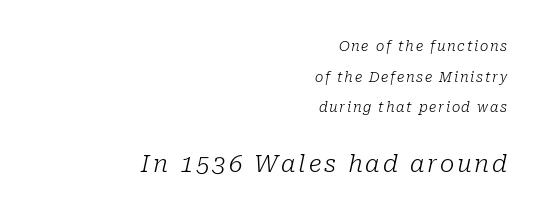
{"italic": "yes", "lean": "right", "slant_degrees": 10, "bold": "no", "underline": "no", "align": "right", "line_spacing": "loose", "line_spacing_ratio": 2.18, "larger_block": "second", "size_ratio": 1.71, "glyph_px": 24}
